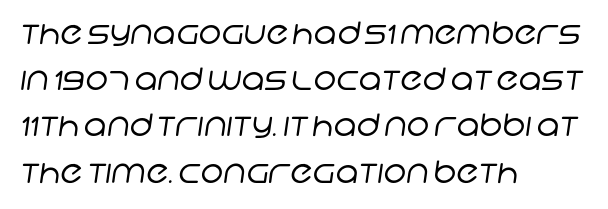
{"serif": "no", "bold": "no", "weight": "regular", "width": "normal", "stroke_contrast": "low", "x_height": "large", "monospaced": "no", "underline": "no", "align": "left", "line_spacing": "normal", "line_spacing_ratio": 1.49, "letter_spacing": "normal", "letter_spacing_em": 0.0, "glyph_px": 31}
